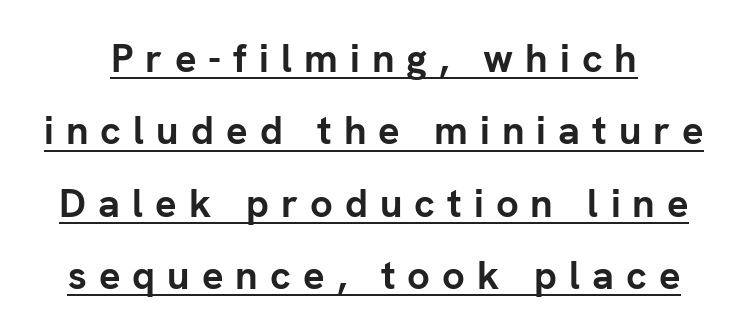
Upright lettering throughout. Typographically, this falls in the sans-serif category. Between one letter and the next there's a generous, obvious gap. Heft: maximum for text — a bold. This sample carries an underscore along the baseline area.
